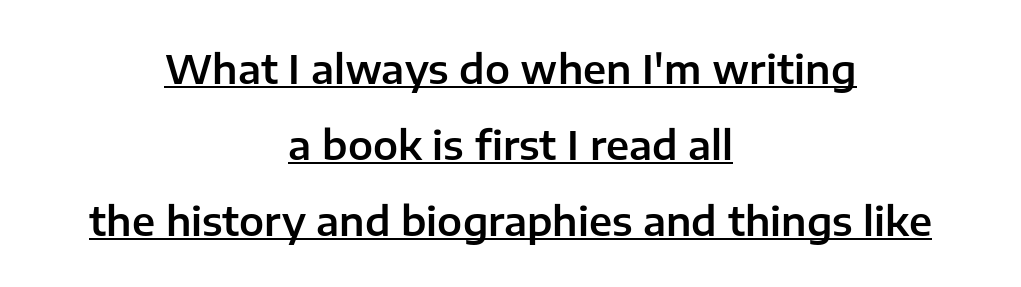
{"serif": "no", "italic": "no", "width": "normal", "stroke_contrast": "low", "x_height": "medium", "monospaced": "no", "underline": "yes", "align": "center", "line_spacing": "loose", "line_spacing_ratio": 1.9, "letter_spacing": "normal", "letter_spacing_em": 0.0, "glyph_px": 40}
